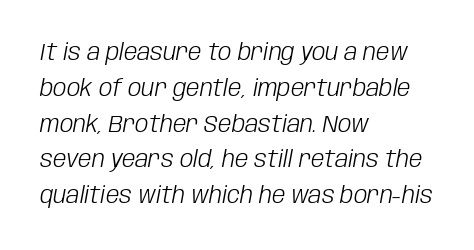
The image shows 24 px text type, italic (leaning right); set left-aligned, normal line spacing (1.49x), normal letter spacing, not underlined.
